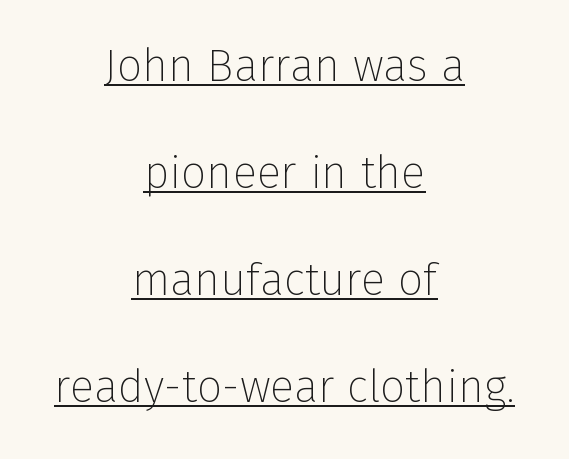
Horizontal alignment here is central, giving a formal, balanced look. Students, note that the glyphs here touch the page at normal intervals. Italic? Not at all — the glyphs are vertical. The lettering is marked with a stroke running underneath it. These glyphs show unthickened strokes, regular width or finer. A typesetter would call this proportional, since set widths differ per character.
